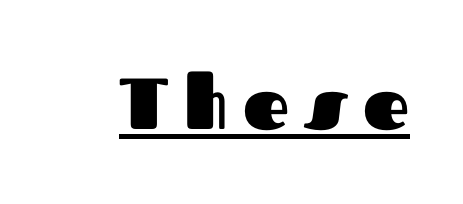
{"serif": "no", "italic": "no", "bold": "yes", "weight": "heavy", "width": "normal", "stroke_contrast": "medium", "x_height": "medium", "monospaced": "no", "underline": "yes", "letter_spacing": "wide", "letter_spacing_em": 0.21, "glyph_px": 72}
